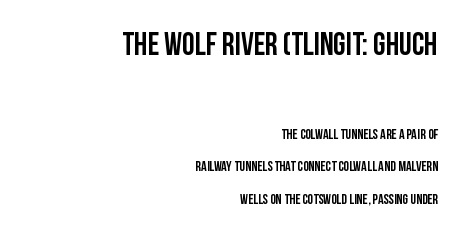
Unlike italic type, these characters show no tilt at all. What kind of face is this? One without serifs — a sans. Each word holds together tightly as a unit, with standard inter-letter gaps. Beneath every word, the page is bare. Each letter keeps its own natural width here, so spacing adapts to shape. A great deal of white space separates one row of letters from the next.
